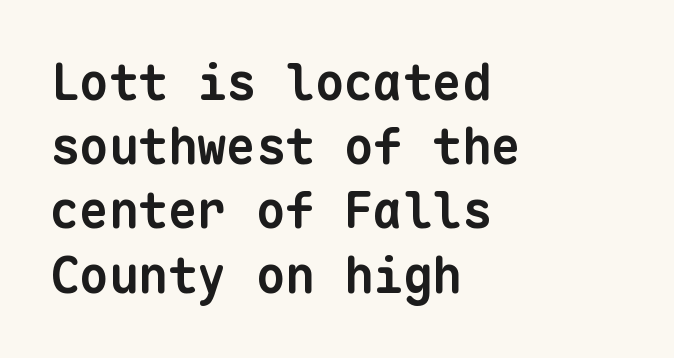
Q: Is the text bold? A: Yes.
Q: Is the typeface a serif or a sans-serif typeface? A: Sans-serif.
Q: Is the text underlined? A: No.
Q: How is the paragraph aligned? A: Left-aligned.
Q: Is the spacing between letters normal or unusually wide? A: Normal.
Q: Is the spacing between lines tight, normal or loose? A: Normal.
Q: Width (condensed, normal, or wide)? A: Normal.
Q: Stroke contrast? A: Low.
Q: x-height? A: Medium.
Q: Monospaced? A: Yes.
